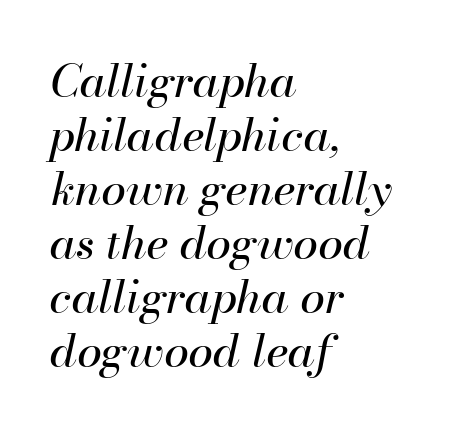
The image shows 45 px regular-weight type, italic (leaning right); set left-aligned, line spacing 1.2x, normal letter spacing, not underlined; high stroke contrast and a small x-height.
